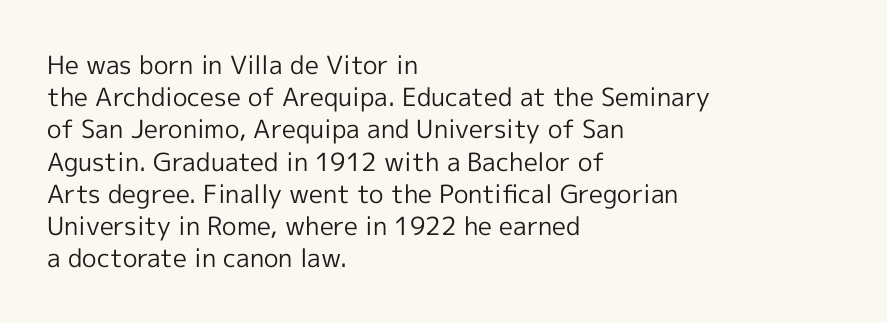
These lines keep a tight, regular rhythm from letter to letter. This sample is left-justified, so line endings fall wherever the words run out. The space between consecutive lines is moderate. Do the letters lean? They stand straight. The passage shown is not underscored anywhere. Stems and bowls with no extra thickness — not bold.
